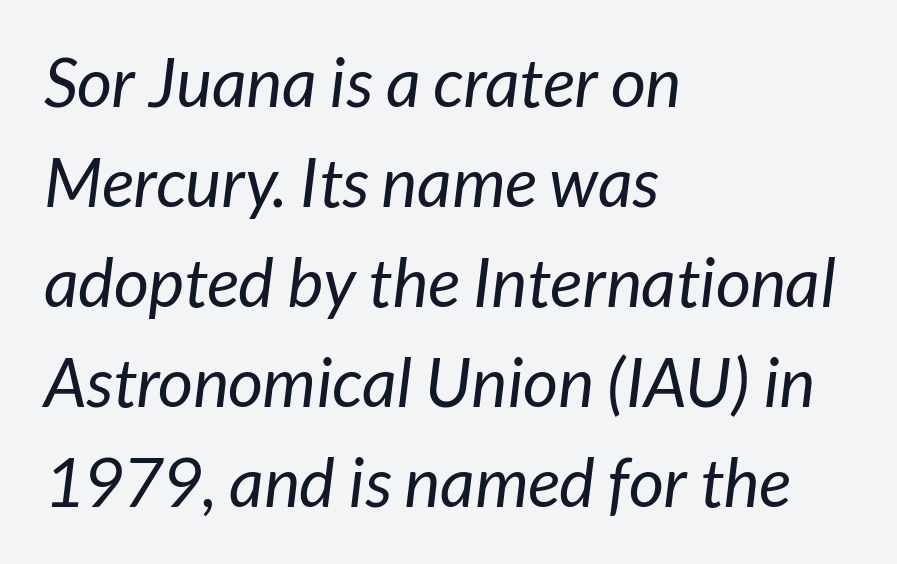
Quick note: underline off. Students, observe: this is what conventionally led text looks like. Students, note that the glyphs here touch the page at normal intervals. In terms of letterform style, serifs are entirely absent. The characters are drawn with everyday or finer stroke widths.
